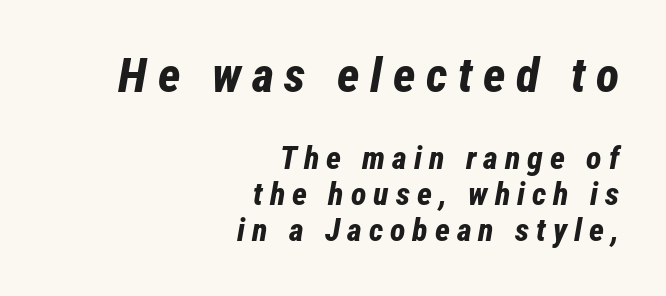
Q: Is the text bold? A: Yes.
Q: Is the text italic (slanted)? A: Yes, it leans right by about 12 degrees.
Q: Is the text underlined? A: No.
Q: How is the paragraph aligned? A: Right-aligned.
Q: Is the spacing between letters normal or unusually wide? A: Unusually wide.
Q: Is the spacing between lines tight, normal or loose? A: Tight.
Q: Which block of text is set in a larger size, the first (top) or the second (bottom)? A: The first (top) one.
Q: Width (condensed, normal, or wide)? A: Condensed.
Q: Stroke contrast? A: Low.
Q: x-height? A: Medium.
Q: Monospaced? A: No.
